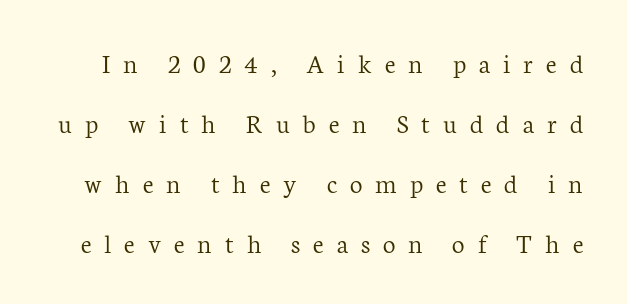
Note: serifs present on the glyphs. This is not heavy type; no bold has been used. You could not count columns in this text — the font is proportionally spaced. Rule under the text: the space is simply empty. Caption: expanded tracking, letters set apart. Posture: upright roman.
